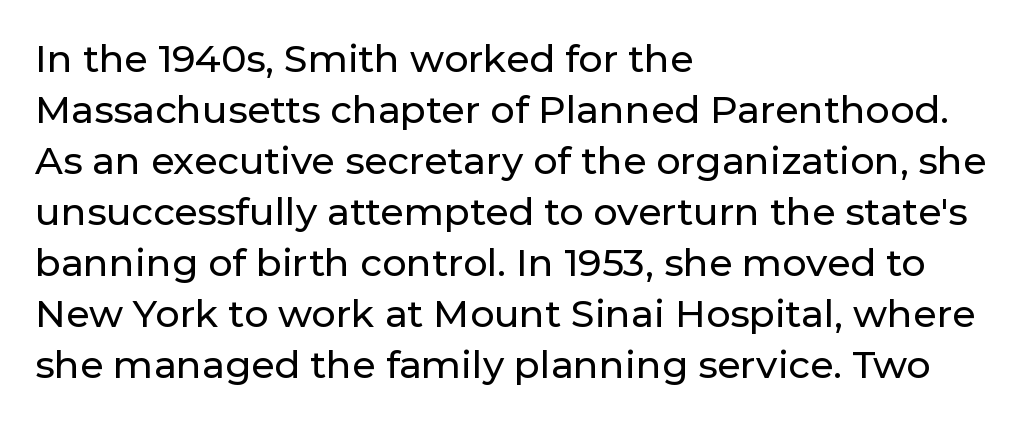
What's the leading like? Ordinary, nothing unusual. Varying glyph widths throughout — classic text-font behaviour. Short note: letters normally spaced. Compared with a centered layout, this one pins lines to the left instead. The specimen reads as upright at a glance. Any mark beneath the type? The region is blank.
